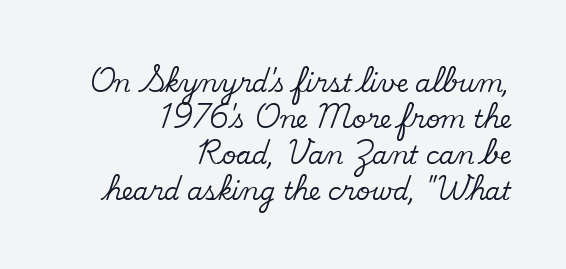
The passage shown stacks its lines at a standard gap. The face used here is rendered with its standard letterfit. The strip under each line holds only bare page. These lines stack with their right ends in a neat column.
